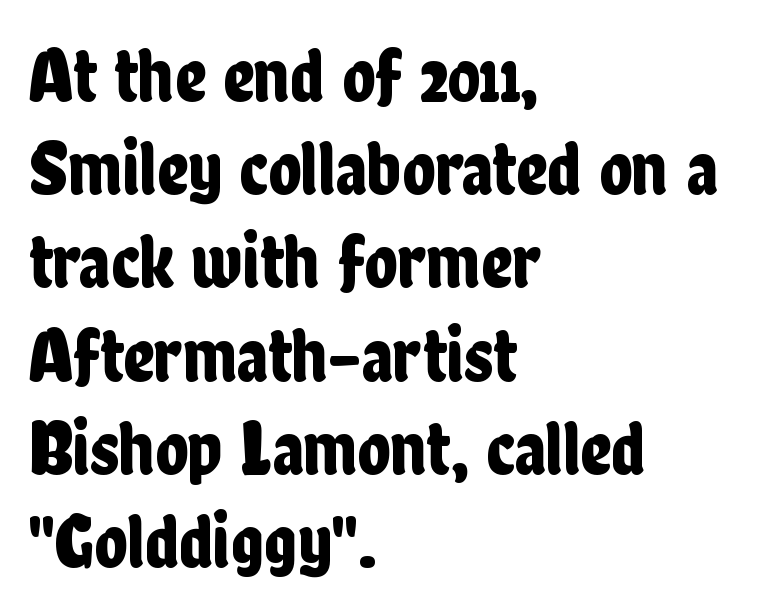
Note: no serifs on the glyphs. Looks like regular typesetting: each glyph gets only the width it needs. The paragraph shown leans on its left margin. The specimen reads as upright at a glance. The type is set solid horizontally, with unmodified tracking.
